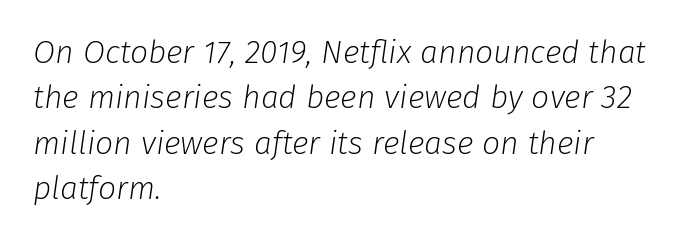
{"italic": "yes", "lean": "right", "slant_degrees": 8, "bold": "no", "weight": "light", "width": "normal", "stroke_contrast": "low", "x_height": "medium", "monospaced": "no", "underline": "no", "align": "left", "line_spacing": "normal", "line_spacing_ratio": 1.42, "letter_spacing": "normal", "letter_spacing_em": 0.0, "glyph_px": 32}
